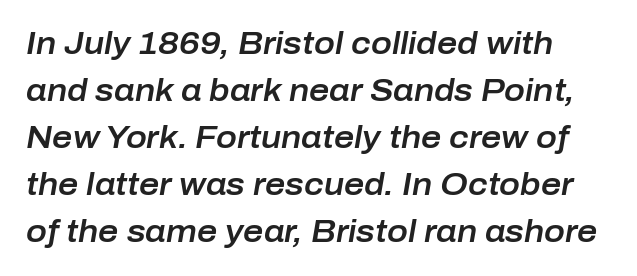
The image shows 31 px text type, italic (leaning right); set normal line spacing (1.52x), normal letter spacing, not underlined; low stroke contrast and a medium x-height.
